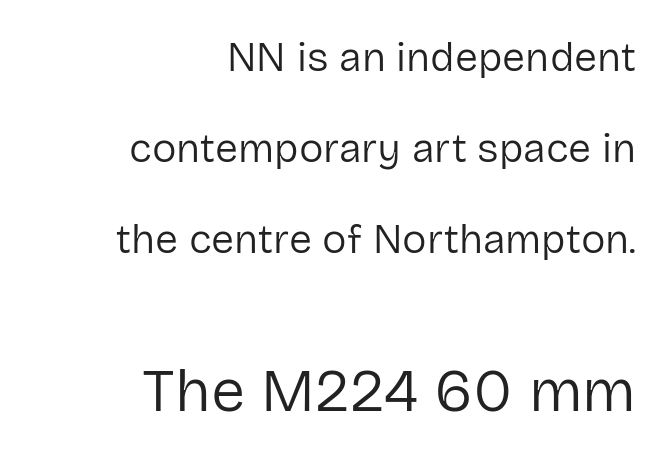
Bold? No — there's no thickening of the strokes. Only glyphs here, with clear space below each row. Larger block? The one below; the one above is distinctly smaller. Is this a sans? Yes — the strokes have no serifs. The text block is weighted toward the right margin, trailing off unevenly leftward.
